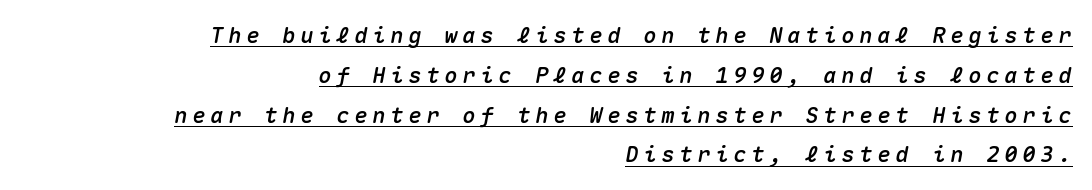
Q: Is the text italic (slanted)? A: Yes, it leans right by about 10 degrees.
Q: Is the text underlined? A: Yes.
Q: How is the paragraph aligned? A: Right-aligned.
Q: Is the spacing between letters normal or unusually wide? A: Unusually wide.
